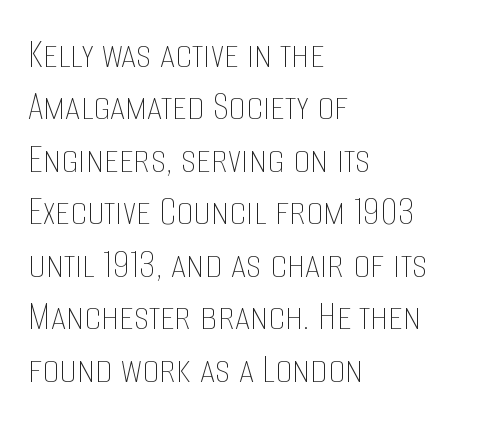
Underline: absent. Glyph-to-glyph distance matches everyday printed text. The lettering holds an erect, upright posture throughout. Is the type heavy? It reads as light-to-regular instead. Typeset ragged right — the left edge is the straight one. You could not count columns in this text — the font is proportionally spaced.
